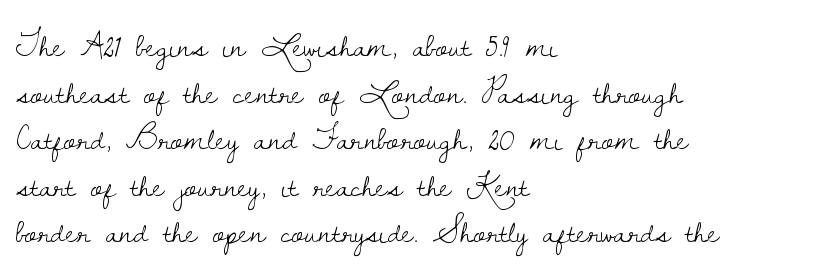
Q: Is the text bold? A: No.
Q: Is the text italic (slanted)? A: Yes.
Q: Is the typeface a serif or a sans-serif typeface? A: Serif.
Q: Is the text underlined? A: No.
Q: How is the paragraph aligned? A: Left-aligned.
Q: Is the spacing between letters normal or unusually wide? A: Normal.
Q: Is the spacing between lines tight, normal or loose? A: Normal.
Q: Width (condensed, normal, or wide)? A: Normal.
Q: Stroke contrast? A: Low.
Q: x-height? A: Small.
Q: Monospaced? A: No.
